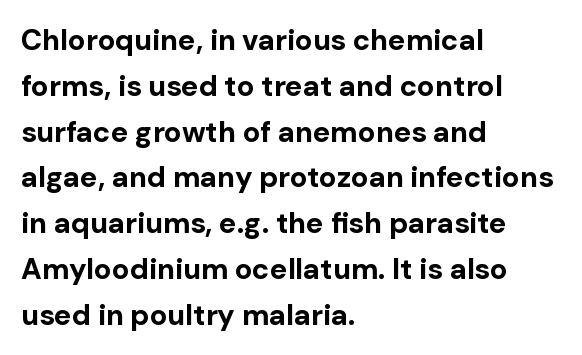
Horizontally, the lines are justified to the leading edge only. No feet cap the strokes, marking this as sans-serif type. Does the weight exceed regular? Yes, all the way to bold. No extra tracking has been applied to these lines. Clear beneath every line of the passage.
